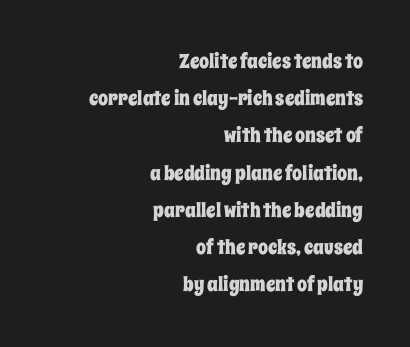
{"italic": "no", "underline": "no", "align": "right", "line_spacing_ratio": 1.86, "letter_spacing": "normal", "letter_spacing_em": 0.0, "glyph_px": 20}
